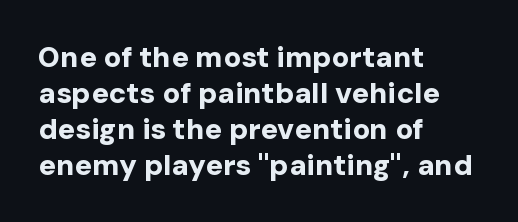
{"serif": "no", "italic": "no", "bold": "yes", "weight": "bold", "width": "normal", "stroke_contrast": "low", "x_height": "medium", "monospaced": "no", "underline": "no", "align": "left", "line_spacing_ratio": 1.24, "letter_spacing": "normal", "letter_spacing_em": 0.0, "glyph_px": 29}
